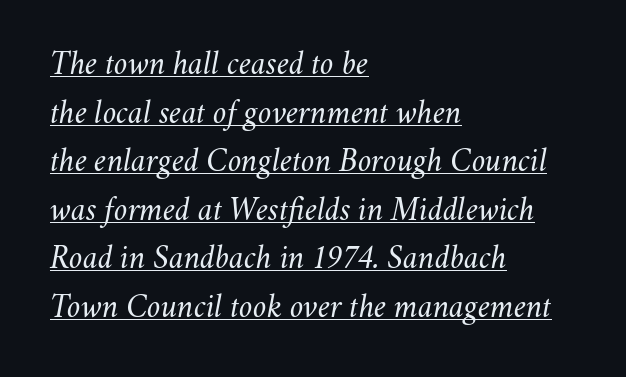
The image shows 33 px regular-weight type, italic (leaning right); set left-aligned, normal line spacing (1.47x), normal letter spacing, underlined; medium stroke contrast and a small x-height.
